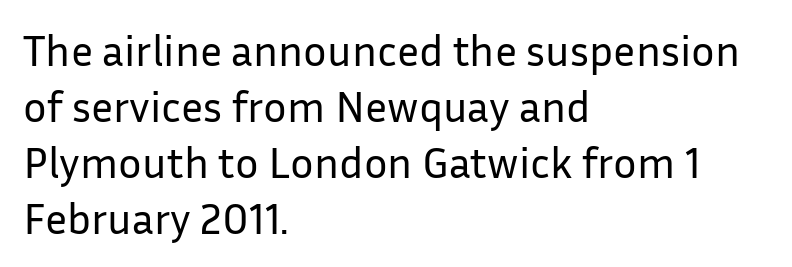
Beneath every word, the page is bare. Typographically, this falls in the sans-serif category. The face used here is proportionally spaced, like ordinary book or web type. This is the regular roman posture of the typeface. Compared with a typical body face, this is equally light or lighter still. Does the copy run flush right? No — it runs flush left.
